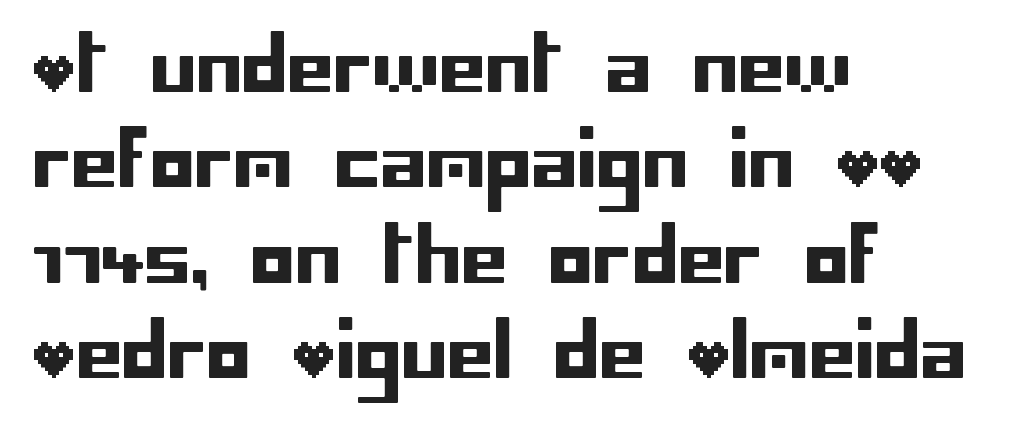
Q: Is the text italic (slanted)? A: No, it is upright.
Q: Is the typeface a serif or a sans-serif typeface? A: Sans-serif.
Q: Is the text underlined? A: No.
Q: How is the paragraph aligned? A: Left-aligned.
Q: Is the spacing between letters normal or unusually wide? A: Normal.
Q: Is the spacing between lines tight, normal or loose? A: Normal.
Q: Width (condensed, normal, or wide)? A: Normal.
Q: Stroke contrast? A: Low.
Q: x-height? A: Large.
